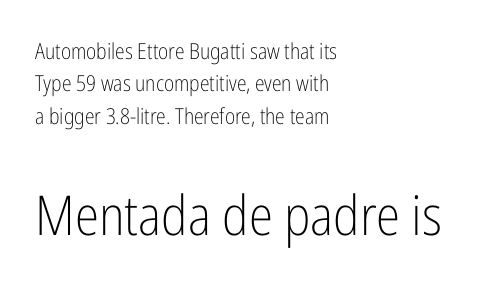
Q: Is the text bold? A: No.
Q: Is the text italic (slanted)? A: No, it is upright.
Q: Is the typeface a serif or a sans-serif typeface? A: Sans-serif.
Q: Is the text underlined? A: No.
Q: How is the paragraph aligned? A: Left-aligned.
Q: Is the spacing between letters normal or unusually wide? A: Normal.
Q: Is the spacing between lines tight, normal or loose? A: Normal.
Q: Which block of text is set in a larger size, the first (top) or the second (bottom)? A: The second (bottom) one.
Q: Width (condensed, normal, or wide)? A: Condensed.
Q: Stroke contrast? A: Low.
Q: x-height? A: Medium.
Q: Monospaced? A: No.
